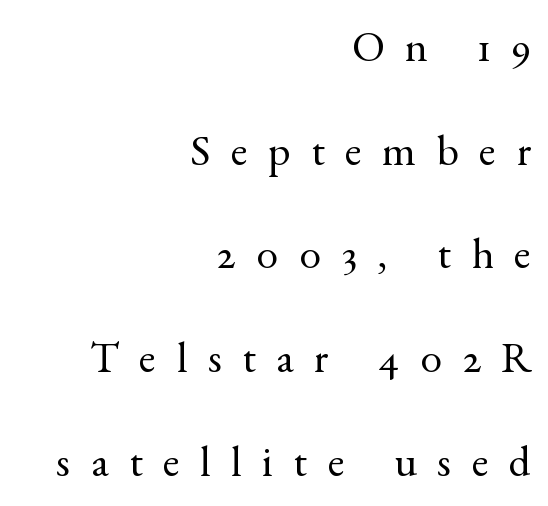
{"serif": "yes", "italic": "no", "bold": "no", "weight": "regular", "width": "normal", "x_height": "small", "monospaced": "no", "underline": "no", "align": "right", "line_spacing": "loose", "line_spacing_ratio": 2.41, "letter_spacing": "wide", "letter_spacing_em": 0.48, "glyph_px": 43}
